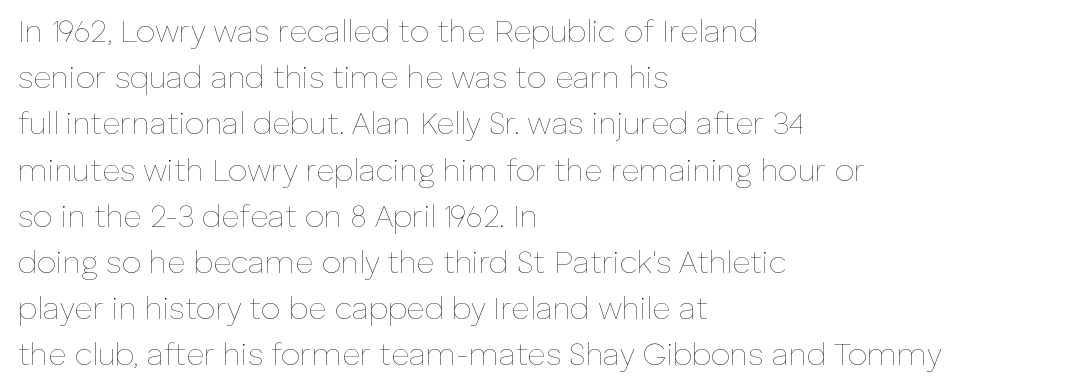
The image shows 31 px thin type, upright; set left-aligned, normal line spacing (1.49x), normal letter spacing, not underlined; low stroke contrast and a medium x-height.
